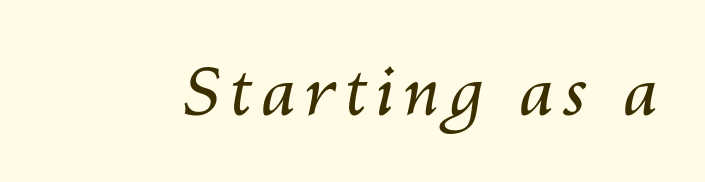
Stems here are at most as thick as an everyday book face. Slant detected: the letters are inclined. Check the space under the baseline: it is left empty. The rendering uses natural spacing where letterforms have individual widths.
